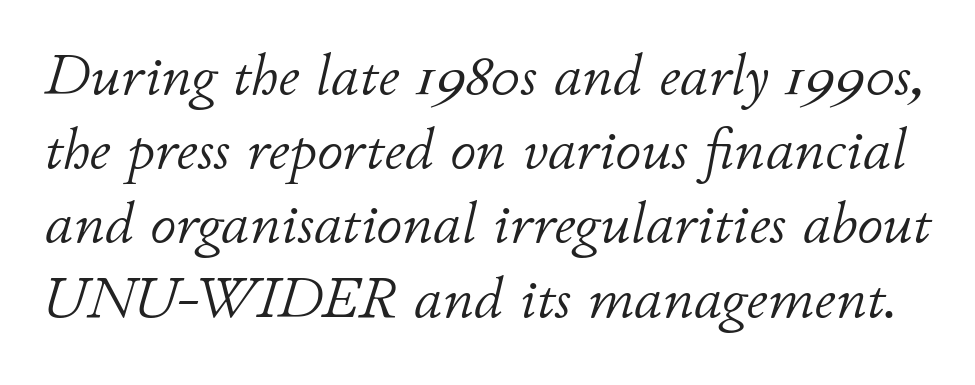
Q: Is the text bold? A: No.
Q: Is the text italic (slanted)? A: Yes, it leans right by about 11 degrees.
Q: Is the text underlined? A: No.
Q: Is the spacing between letters normal or unusually wide? A: Normal.
Q: Is the spacing between lines tight, normal or loose? A: Normal.
Q: Width (condensed, normal, or wide)? A: Normal.
Q: Stroke contrast? A: Low.
Q: x-height? A: Small.
Q: Monospaced? A: No.
